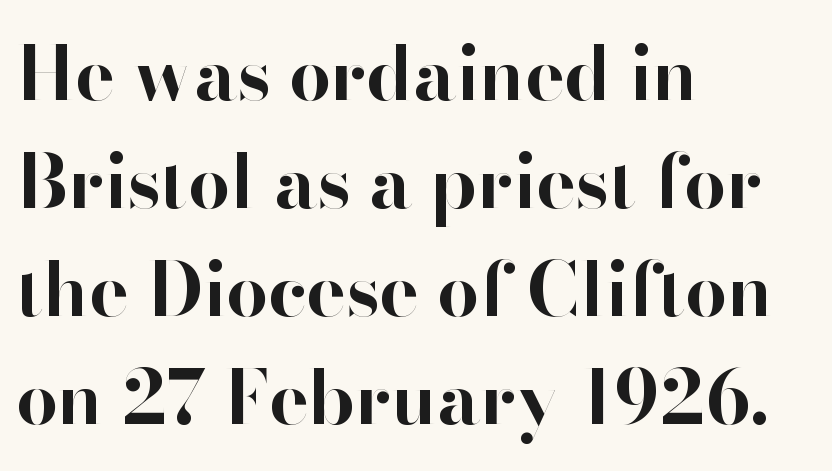
{"serif": "no", "italic": "no", "bold": "yes", "weight": "bold", "width": "normal", "stroke_contrast": "high", "x_height": "small", "monospaced": "no", "underline": "no", "align": "left", "line_spacing": "normal", "line_spacing_ratio": 1.46, "letter_spacing": "normal", "letter_spacing_em": 0.0, "glyph_px": 74}
